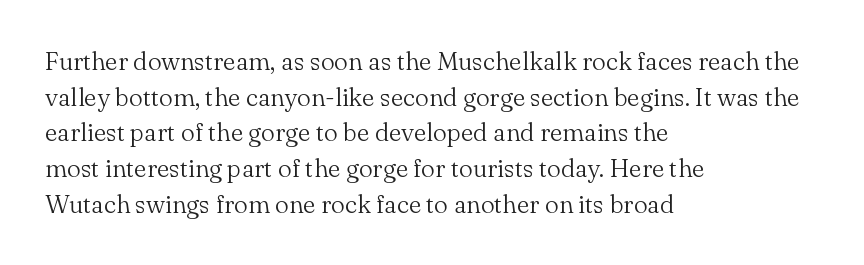
{"italic": "no", "bold": "no", "underline": "no", "align": "left", "line_spacing": "normal", "line_spacing_ratio": 1.43, "letter_spacing": "normal", "letter_spacing_em": 0.0, "glyph_px": 25}
